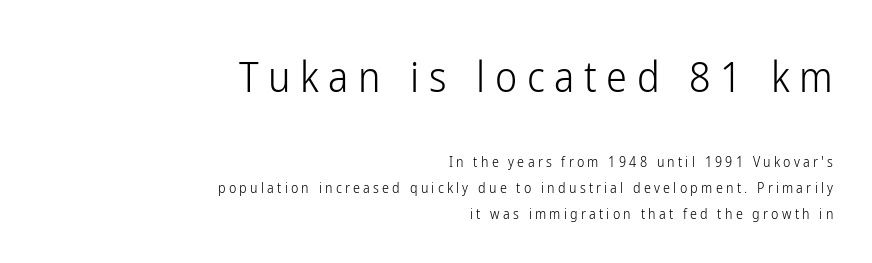
{"serif": "no", "italic": "no", "bold": "no", "weight": "light", "width": "condensed", "stroke_contrast": "low", "x_height": "medium", "monospaced": "no", "underline": "no", "align": "right", "line_spacing_ratio": 1.83, "letter_spacing": "wide", "letter_spacing_em": 0.23, "larger_block": "first", "size_ratio": 3.0, "glyph_px": 42}
